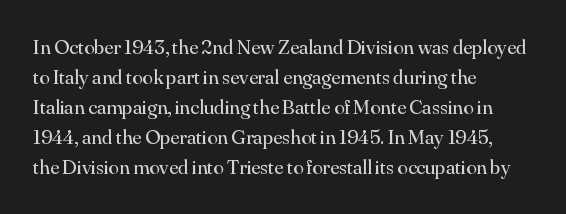
Compared with typical body copy, the letter spacing here is the same. The text block is weighted toward the left margin, trailing off unevenly rightward. The foot of each line stays bare and open. Evenly set lines give the paragraph a standard silhouette. Stroke thickness stays within the range of a standard reading face or lighter.
